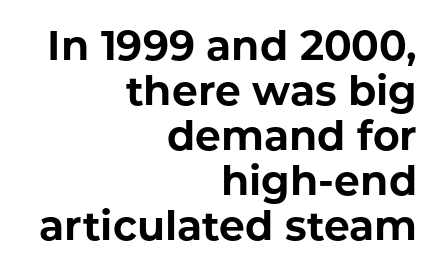
Q: Is the text bold? A: Yes.
Q: Is the text italic (slanted)? A: No, it is upright.
Q: Is the typeface a serif or a sans-serif typeface? A: Sans-serif.
Q: Is the text underlined? A: No.
Q: How is the paragraph aligned? A: Right-aligned.
Q: Is the spacing between letters normal or unusually wide? A: Normal.
Q: Is the spacing between lines tight, normal or loose? A: Tight.
Q: Width (condensed, normal, or wide)? A: Normal.
Q: Stroke contrast? A: Low.
Q: x-height? A: Medium.
Q: Monospaced? A: No.
